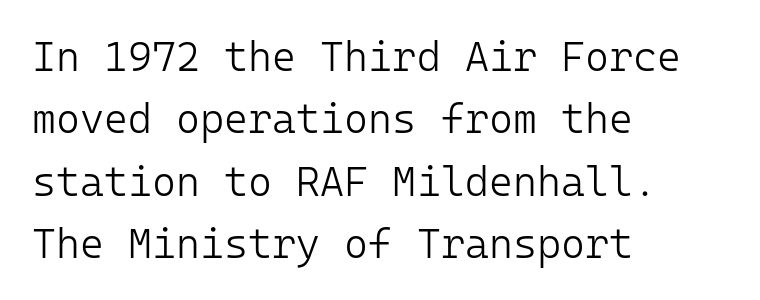
Q: Is the text bold? A: No.
Q: Is the text italic (slanted)? A: No, it is upright.
Q: Is the typeface a serif or a sans-serif typeface? A: Sans-serif.
Q: Is the text underlined? A: No.
Q: How is the paragraph aligned? A: Left-aligned.
Q: Is the spacing between letters normal or unusually wide? A: Normal.
Q: Is the spacing between lines tight, normal or loose? A: Normal.
Q: Width (condensed, normal, or wide)? A: Normal.
Q: Stroke contrast? A: Low.
Q: x-height? A: Medium.
Q: Monospaced? A: Yes.
